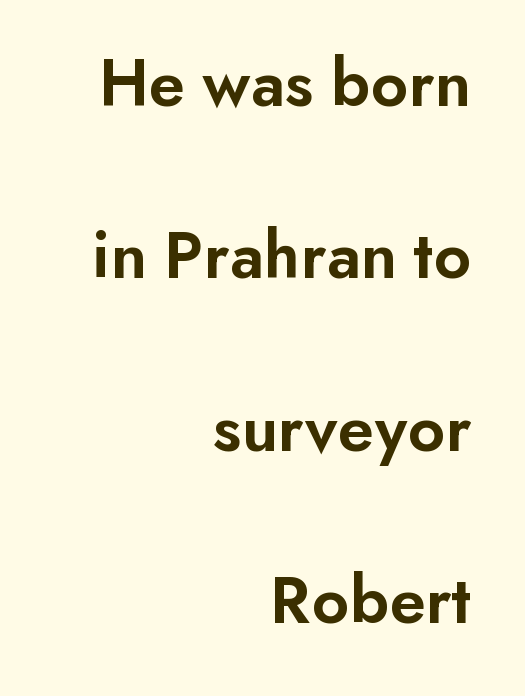
The horizontal fit of the characters is conventional and even. A typesetter would call this proportional, since set widths differ per character. If you drew a ruler down the right edge, every line would touch it. A bit beefed up — I'd call it semibold rather than bold. Descender tails drop into unmarked territory.
